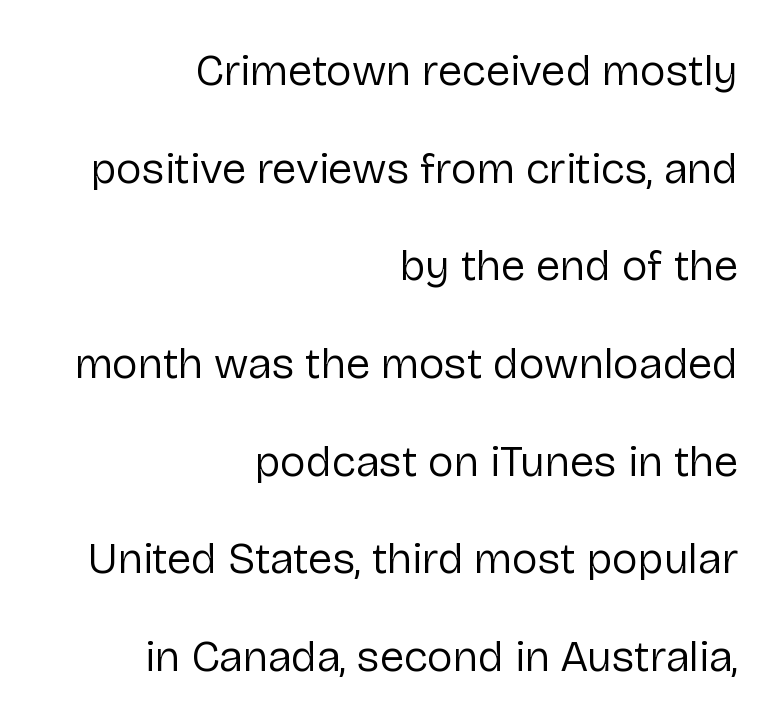
The image shows 44 px regular-weight sans-serif type, upright; set right-aligned, loose line spacing (2.22x), normal letter spacing, not underlined; low stroke contrast and a medium x-height.
